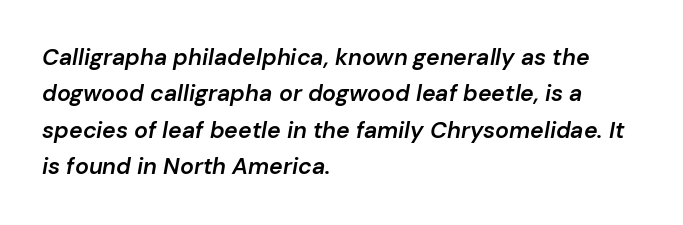
Q: Is the text bold? A: Semi-bold.
Q: Is the text italic (slanted)? A: Yes, it leans right by about 10 degrees.
Q: Is the text underlined? A: No.
Q: How is the paragraph aligned? A: Left-aligned.
Q: Is the spacing between letters normal or unusually wide? A: Normal.
Q: Is the spacing between lines tight, normal or loose? A: Normal.
